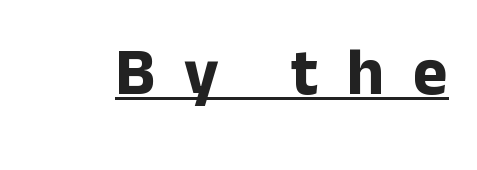
Q: Is the text bold? A: Yes.
Q: Is the text italic (slanted)? A: No, it is upright.
Q: Is the typeface a serif or a sans-serif typeface? A: Sans-serif.
Q: Is the text underlined? A: Yes.
Q: Is the spacing between letters normal or unusually wide? A: Unusually wide.
Q: Width (condensed, normal, or wide)? A: Normal.
Q: Stroke contrast? A: Low.
Q: x-height? A: Medium.
Q: Monospaced? A: No.
